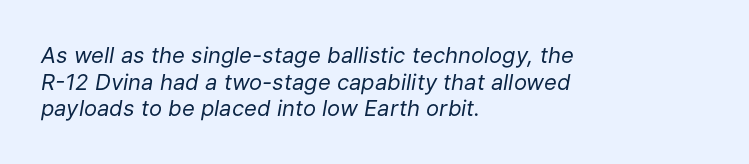
Italic? Definitely — the glyphs are oblique. Letter spacing: default. The passage shown is not underscored anywhere. A student would call this left alignment; a typographer would say flush left, rag right. Think standard paragraph weight, or any step lighter than that.
